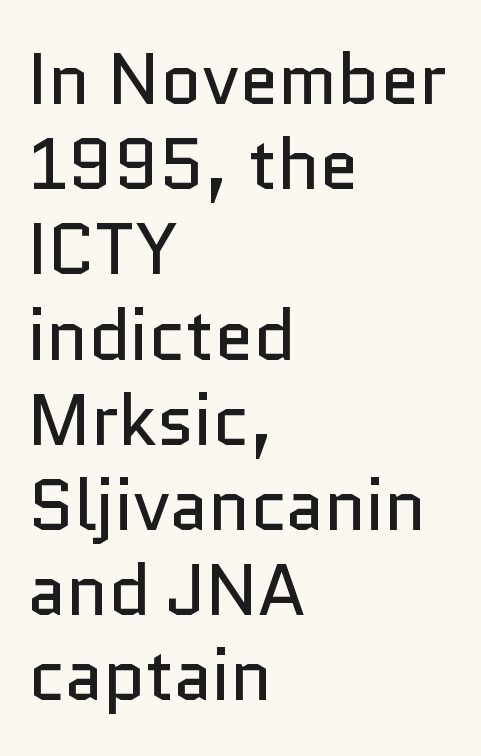
The image shows 71 px regular-weight sans-serif type, upright; set left-aligned, line spacing 1.2x, normal letter spacing, not underlined; low stroke contrast and a medium x-height.
